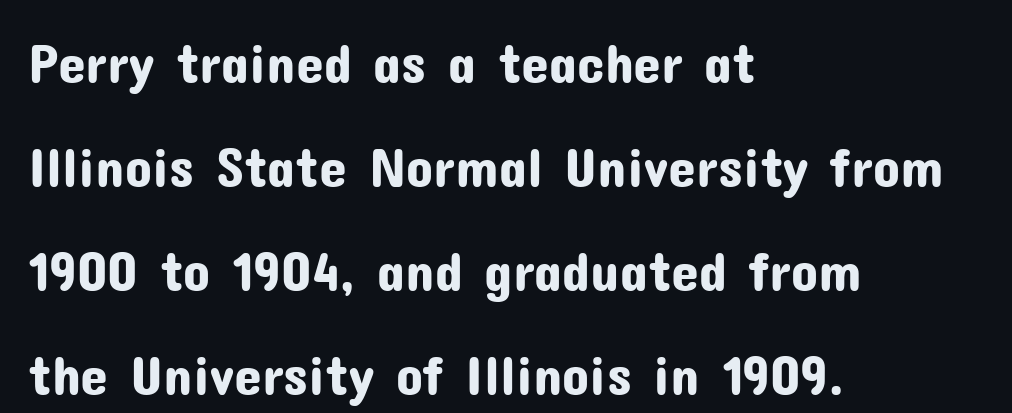
A bare baseline throughout the passage. Serif or sans? Sans — the stroke terminals are bare. Each letter keeps its own natural width here, so spacing adapts to shape. The font's upright variant was chosen for this text.
